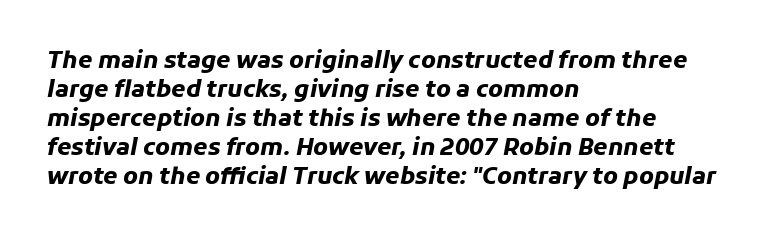
Characters are canted at an angle relative to the baseline's perpendicular. The rendering uses a moderate line-height, typical for paragraphs. Caption: standard tracking, unaltered. Its strokes are broad and dark, the hallmark of bold type. If you drew a ruler down the left edge, every line would touch it.
